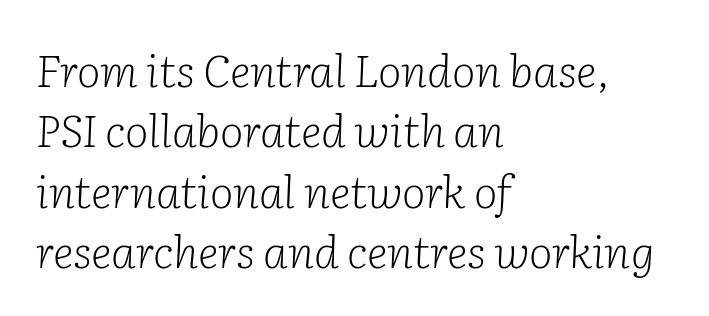
Here the designer chose a conventional face with non-uniform glyph widths. Italic: yes, the glyphs are oblique. These lines are set flush left with a ragged right edge. The horizontal fit of the characters is conventional and even. Whoever set this chose a conventional vertical rhythm. The specimen omits any rule beneath the text block's lines.
